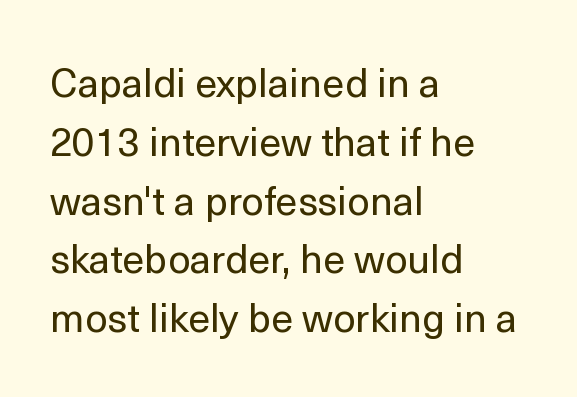
Q: Is the text bold? A: No.
Q: Is the text italic (slanted)? A: No, it is upright.
Q: Is the typeface a serif or a sans-serif typeface? A: Sans-serif.
Q: Is the text underlined? A: No.
Q: How is the paragraph aligned? A: Left-aligned.
Q: Is the spacing between letters normal or unusually wide? A: Normal.
Q: Is the spacing between lines tight, normal or loose? A: Normal.
Q: Width (condensed, normal, or wide)? A: Normal.
Q: x-height? A: Medium.
Q: Monospaced? A: No.
